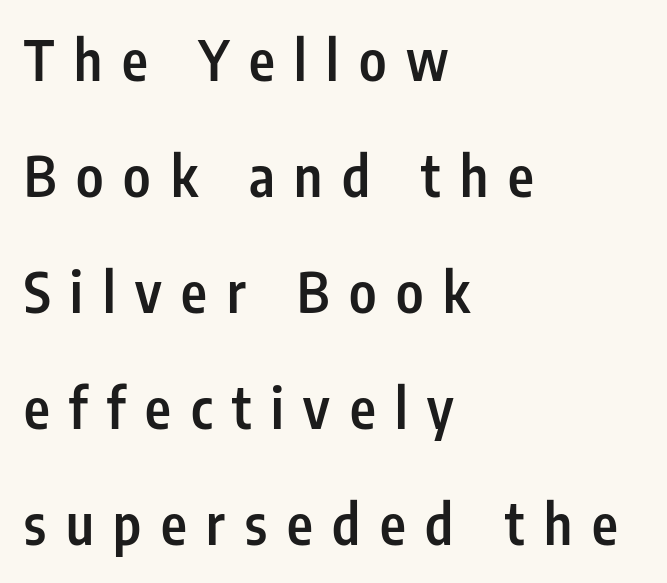
Students, observe: this is what heavily led, spacious text looks like. Typographic density is moderately raised because the face is semibold. Letter spacing: wide. Lines of text with bare space underneath. The typesetter chose a ragged-right arrangement here.
